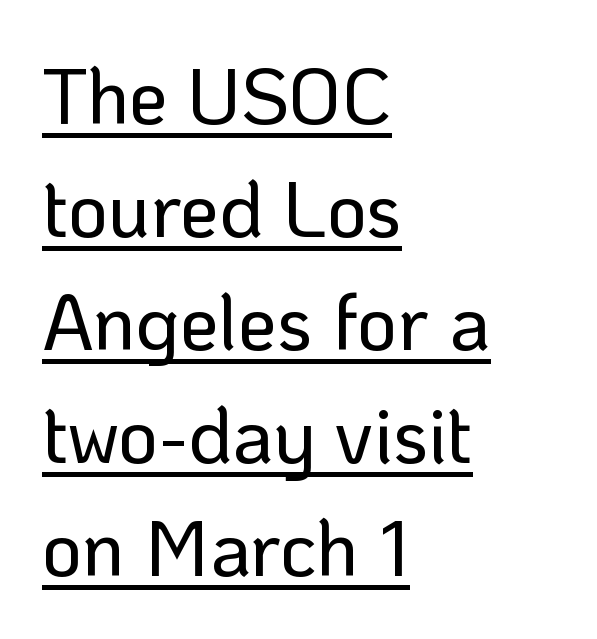
Q: Is the text italic (slanted)? A: No, it is upright.
Q: Is the typeface a serif or a sans-serif typeface? A: Sans-serif.
Q: Is the text underlined? A: Yes.
Q: How is the paragraph aligned? A: Left-aligned.
Q: Is the spacing between letters normal or unusually wide? A: Normal.
Q: Is the spacing between lines tight, normal or loose? A: Normal.
Q: Width (condensed, normal, or wide)? A: Normal.
Q: Stroke contrast? A: Low.
Q: x-height? A: Medium.
Q: Monospaced? A: No.
